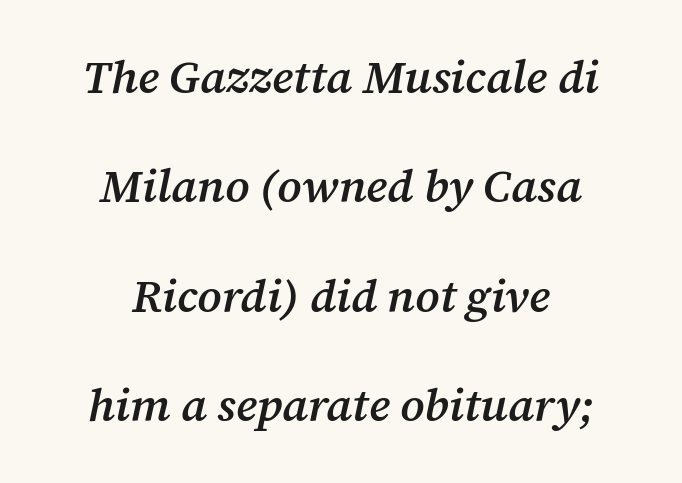
Q: Is the text bold? A: Semi-bold.
Q: Is the text italic (slanted)? A: Yes, it leans right by about 12 degrees.
Q: Is the typeface a serif or a sans-serif typeface? A: Serif.
Q: Is the text underlined? A: No.
Q: How is the paragraph aligned? A: Centered.
Q: Is the spacing between letters normal or unusually wide? A: Normal.
Q: Is the spacing between lines tight, normal or loose? A: Loose.
Q: Width (condensed, normal, or wide)? A: Normal.
Q: Stroke contrast? A: Medium.
Q: x-height? A: Medium.
Q: Monospaced? A: No.
